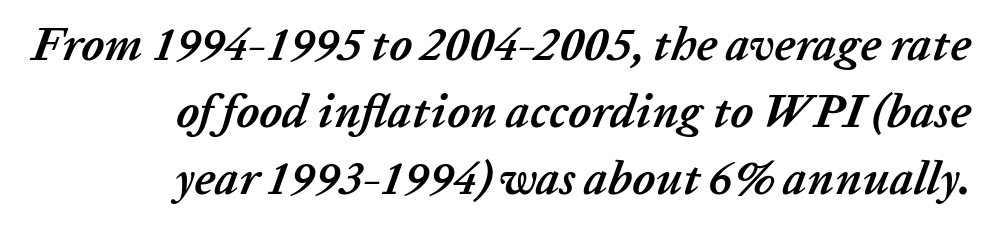
{"italic": "yes", "lean": "right", "slant_degrees": 20, "bold": "yes", "weight": "semibold", "width": "normal", "stroke_contrast": "low", "x_height": "medium", "monospaced": "no", "underline": "no", "align": "right", "line_spacing": "normal", "line_spacing_ratio": 1.43, "letter_spacing": "normal", "letter_spacing_em": 0.0, "glyph_px": 47}
